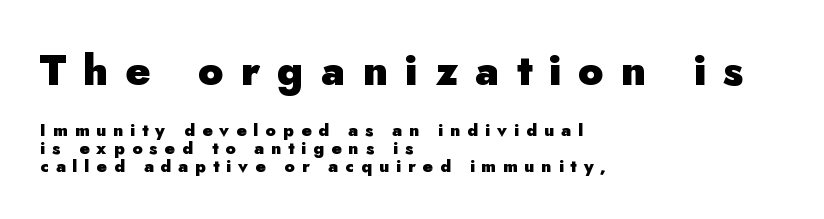
The image shows 42 px heavy sans-serif type, upright; set left-aligned, tight line spacing (1.04x), unusually wide letter spacing (+0.41 em), not underlined; the first (top) block is 2.47x larger; low stroke contrast and a small x-height.
